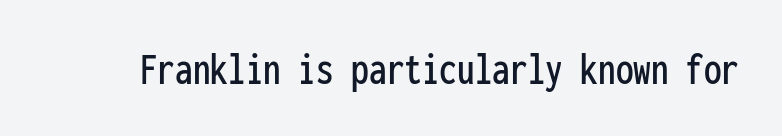
The image shows 47 px condensed sans-serif type, upright, monospaced; set normal letter spacing, not underlined; low stroke contrast and a medium x-height.
